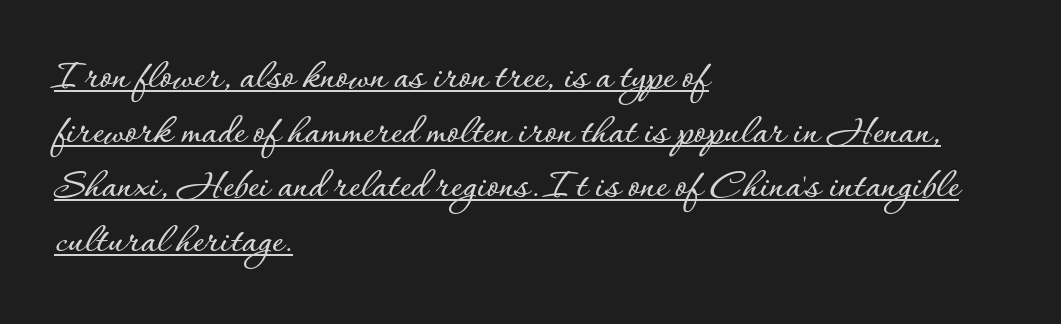
Vertically, the passage feels balanced, rows spaced as you'd expect. Which margin do the lines hug? The left one — the right edge is uneven. Here the designer chose a conventional face with non-uniform glyph widths.
